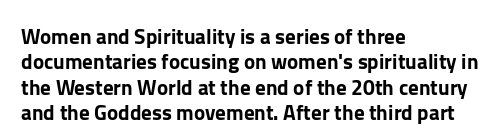
{"italic": "no", "underline": "no", "align": "left", "line_spacing_ratio": 1.21, "letter_spacing": "normal", "letter_spacing_em": 0.0, "glyph_px": 21}
